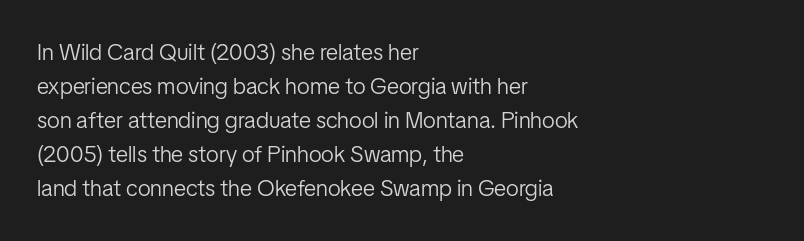
The image shows 23 px text type, upright; set left-aligned, normal line spacing (1.48x), normal letter spacing, not underlined.
